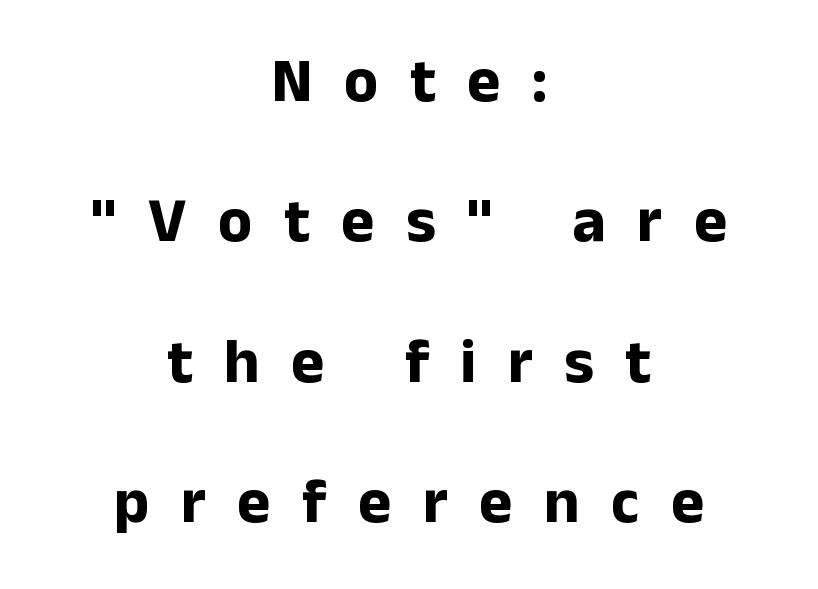
The gap between lines stays unmarked. The gaps between neighbouring characters are conspicuously large. Ordinary non-slanted type is in use. How would I describe the line gaps? Wide and relaxed.
